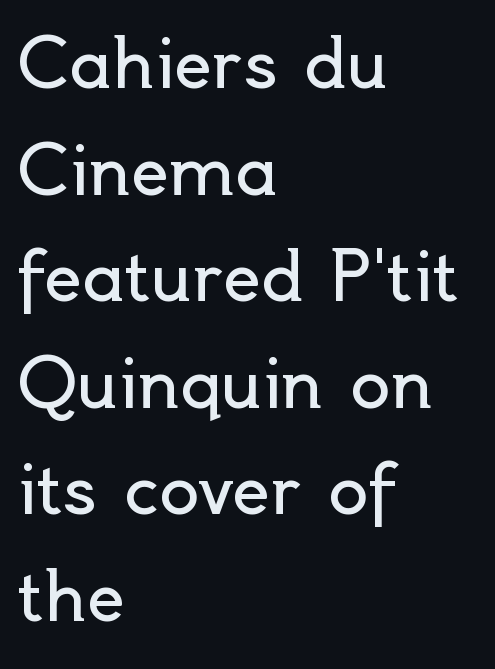
Vertically, the passage feels balanced, rows spaced as you'd expect. The horizontal fit of the characters is conventional and even. The typography opts for an upright posture over an oblique one. The font is comparable to plain body text, perhaps lighter. Each letter's strokes conclude bluntly, with no projecting serifs.
